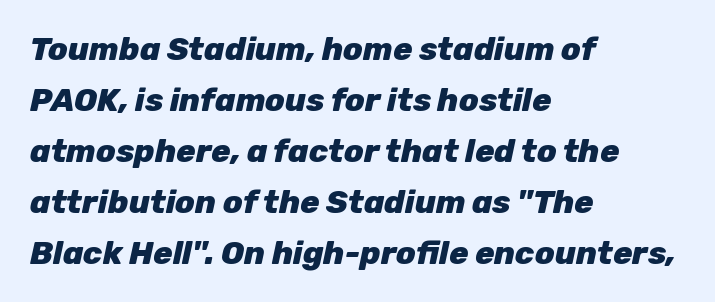
{"italic": "yes", "lean": "right", "slant_degrees": 12, "bold": "yes", "weight": "heavy", "width": "normal", "stroke_contrast": "low", "x_height": "medium", "monospaced": "no", "underline": "no", "align": "left", "line_spacing": "normal", "line_spacing_ratio": 1.59, "letter_spacing": "normal", "letter_spacing_em": 0.0, "glyph_px": 32}
